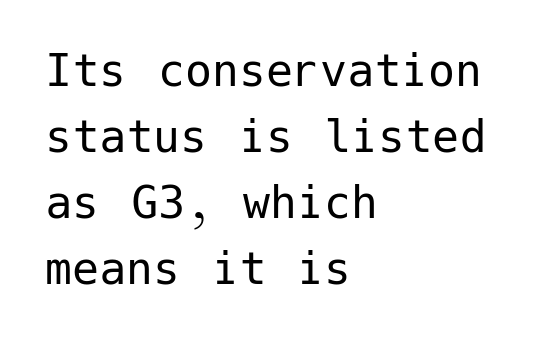
The axis of the letterforms is exactly vertical. Where is the straight margin? On the left. This sample uses plain, unmodified letter spacing. The font family rendered here belongs to the sans-serif group.
